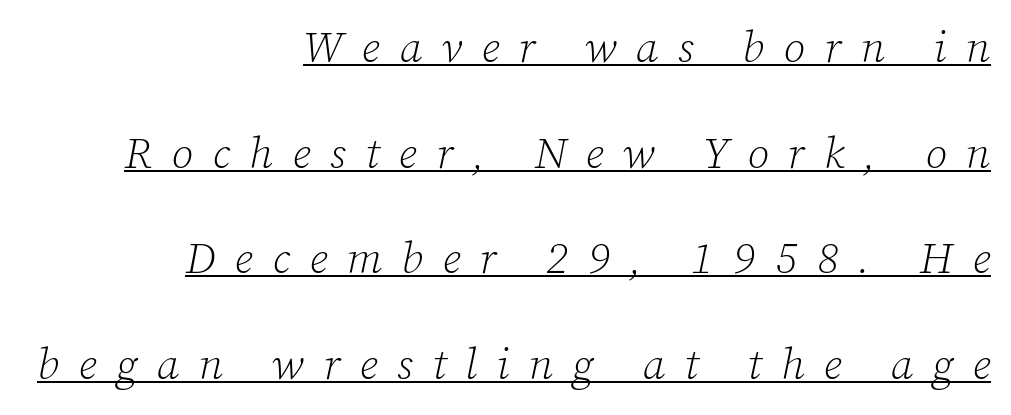
Q: Is the text bold? A: No.
Q: Is the text italic (slanted)? A: Yes, it leans right by about 12 degrees.
Q: Is the typeface a serif or a sans-serif typeface? A: Serif.
Q: Is the text underlined? A: Yes.
Q: How is the paragraph aligned? A: Right-aligned.
Q: Is the spacing between letters normal or unusually wide? A: Unusually wide.
Q: Is the spacing between lines tight, normal or loose? A: Loose.
Q: Width (condensed, normal, or wide)? A: Normal.
Q: Stroke contrast? A: Low.
Q: x-height? A: Medium.
Q: Monospaced? A: No.
